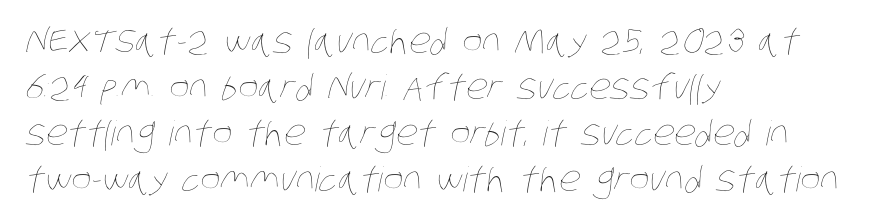
{"bold": "no", "weight": "thin", "width": "condensed", "stroke_contrast": "low", "x_height": "large", "monospaced": "no", "underline": "no", "align": "left", "line_spacing": "normal", "line_spacing_ratio": 1.35, "letter_spacing": "normal", "letter_spacing_em": 0.0, "glyph_px": 34}
